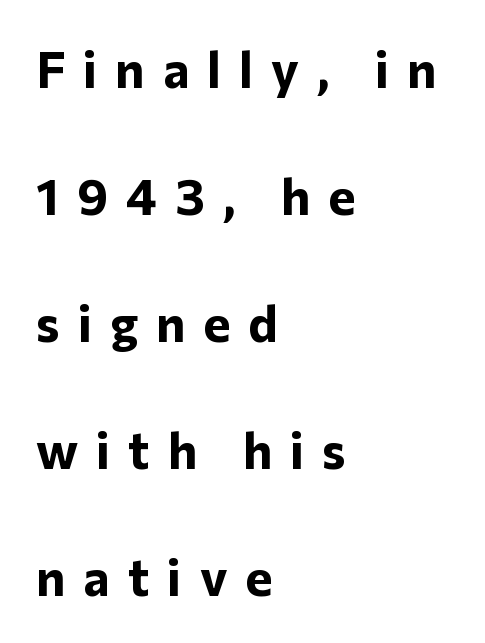
The image shows 51 px bold sans-serif type, upright; set left-aligned, loose line spacing (2.49x), unusually wide letter spacing (+0.35 em), not underlined; low stroke contrast and a medium x-height.
